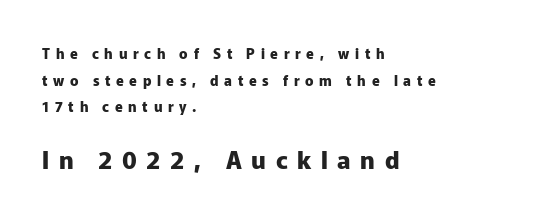
Q: Is the text bold? A: Yes.
Q: Is the text italic (slanted)? A: No, it is upright.
Q: Is the text underlined? A: No.
Q: How is the paragraph aligned? A: Left-aligned.
Q: Is the spacing between letters normal or unusually wide? A: Unusually wide.
Q: Is the spacing between lines tight, normal or loose? A: Loose.
Q: Which block of text is set in a larger size, the first (top) or the second (bottom)? A: The second (bottom) one.
